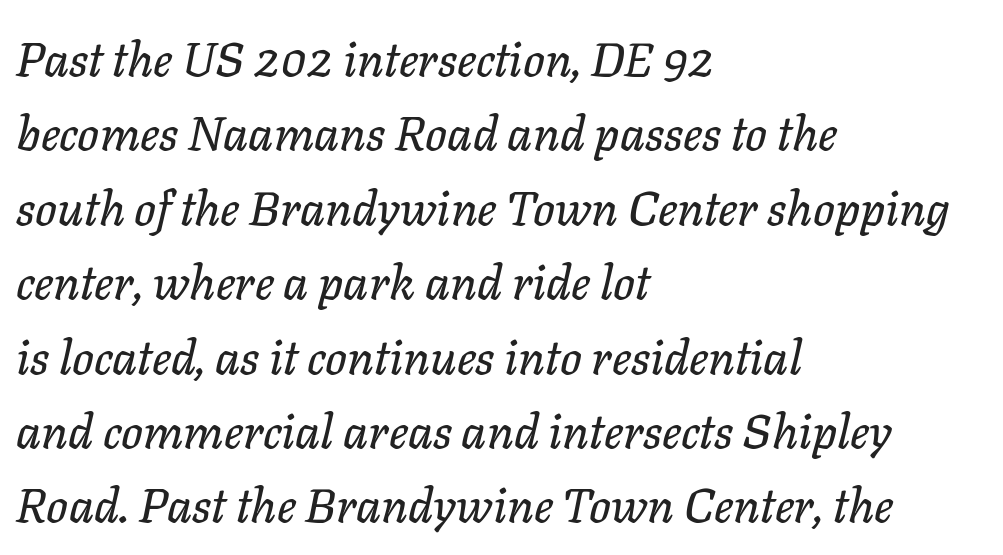
No extra tracking has been applied to these lines. A typesetter would call this proportional, since set widths differ per character. The rendering anchors every line to the left-hand side. Posture: slanted. Type without underlining.
